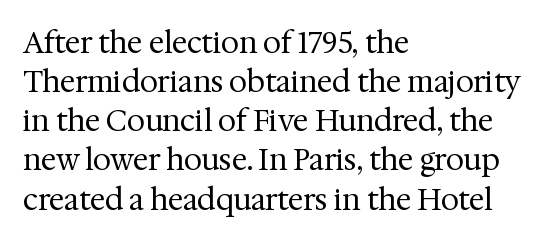
The image shows 29 px regular-weight serif type, upright; set left-aligned, normal line spacing (1.35x), normal letter spacing, not underlined; medium stroke contrast and a medium x-height.
